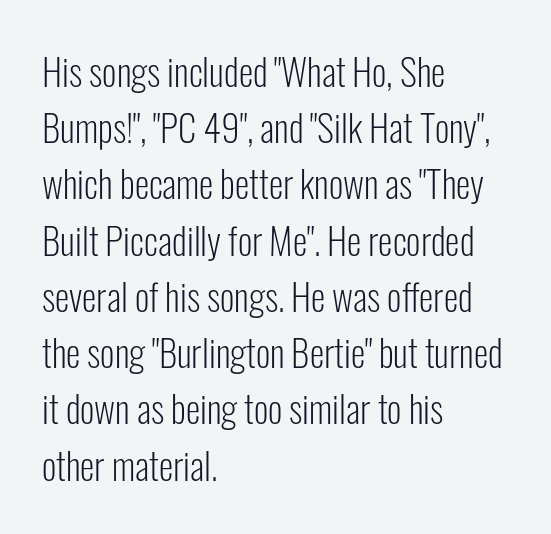
Vertical stems look standard width or narrower in stroke. The letters carry no serifs — their stems end cleanly without finishing strokes. The passage shown is typed in a proportional face where columns would drift. Spacing between characters is what you'd get straight out of the box. Ascenders rise straight up at ninety degrees. The foot of each line stays bare and open.
